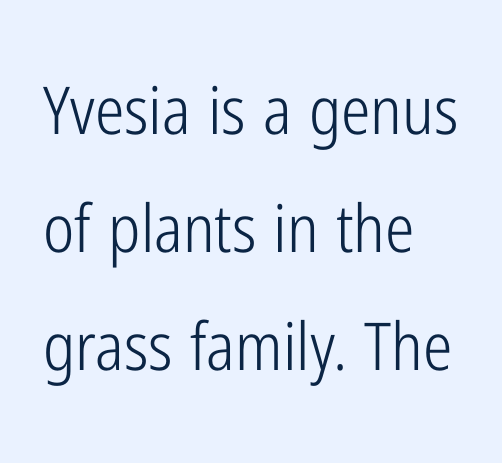
Q: Is the text bold? A: No.
Q: Is the text italic (slanted)? A: No, it is upright.
Q: Is the typeface a serif or a sans-serif typeface? A: Sans-serif.
Q: Is the text underlined? A: No.
Q: How is the paragraph aligned? A: Left-aligned.
Q: Is the spacing between letters normal or unusually wide? A: Normal.
Q: Width (condensed, normal, or wide)? A: Condensed.
Q: Stroke contrast? A: Low.
Q: x-height? A: Medium.
Q: Monospaced? A: No.
